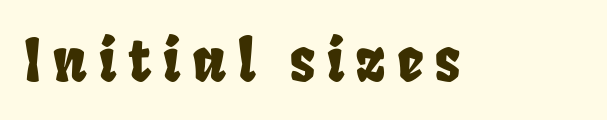
Q: Is the typeface a serif or a sans-serif typeface? A: Sans-serif.
Q: Is the text underlined? A: No.
Q: Is the spacing between letters normal or unusually wide? A: Unusually wide.
Q: Width (condensed, normal, or wide)? A: Condensed.
Q: Stroke contrast? A: Low.
Q: x-height? A: Large.
Q: Monospaced? A: No.
